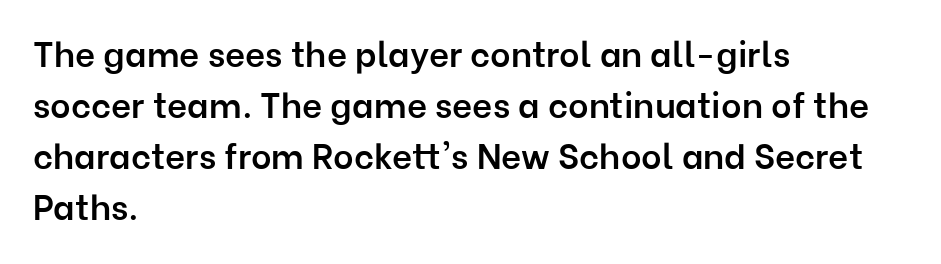
The image shows 35 px semibold sans-serif type, upright; set left-aligned, normal line spacing (1.46x), normal letter spacing, not underlined; low stroke contrast and a medium x-height.
